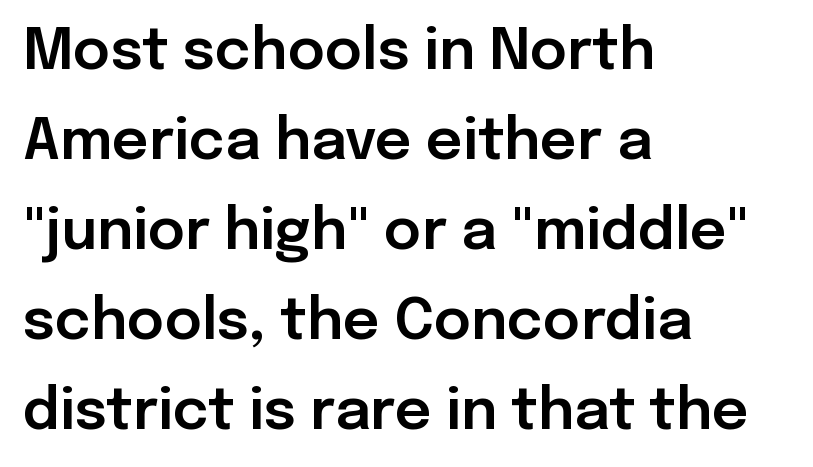
{"serif": "no", "italic": "no", "width": "normal", "stroke_contrast": "low", "x_height": "medium", "monospaced": "no", "underline": "no", "align": "left", "line_spacing": "normal", "line_spacing_ratio": 1.58, "letter_spacing": "normal", "letter_spacing_em": 0.0, "glyph_px": 57}
